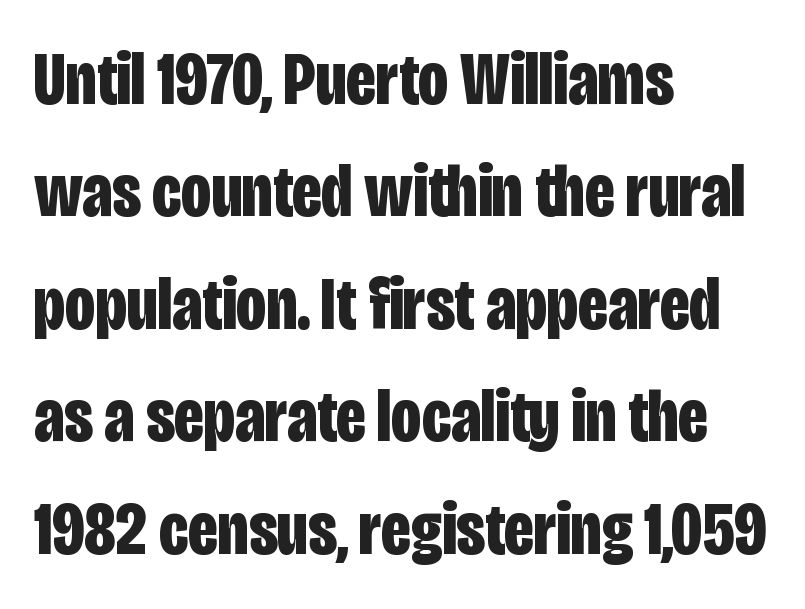
The image shows 75 px bold, condensed sans-serif type, upright; set left-aligned, normal line spacing (1.5x), normal letter spacing, not underlined; low stroke contrast and a large x-height.
